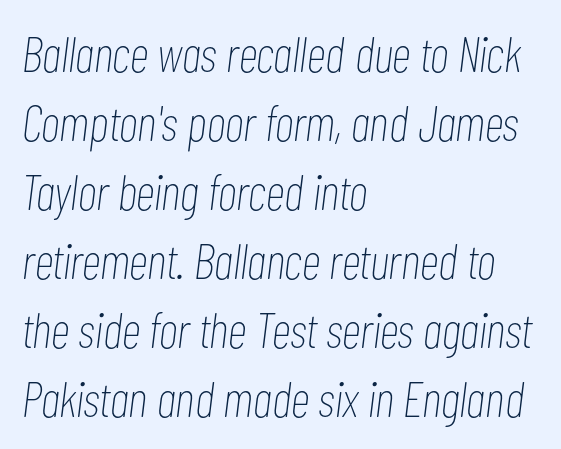
The face used here is proportionally spaced, like ordinary book or web type. Is the letter spacing exaggerated? No — it looks like the ordinary default. Does the lettering tilt? It does — this is italic. If you drew a ruler down the left edge, every line would touch it. Students, observe: this is what conventionally led text looks like. Vertical stems look standard width or narrower in stroke.
